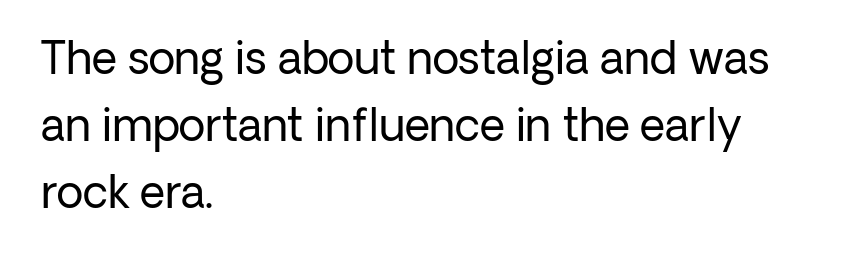
{"serif": "no", "italic": "no", "bold": "no", "weight": "regular", "width": "normal", "stroke_contrast": "low", "x_height": "medium", "monospaced": "no", "underline": "no", "align": "left", "line_spacing": "normal", "line_spacing_ratio": 1.52, "letter_spacing": "normal", "letter_spacing_em": 0.0, "glyph_px": 44}
